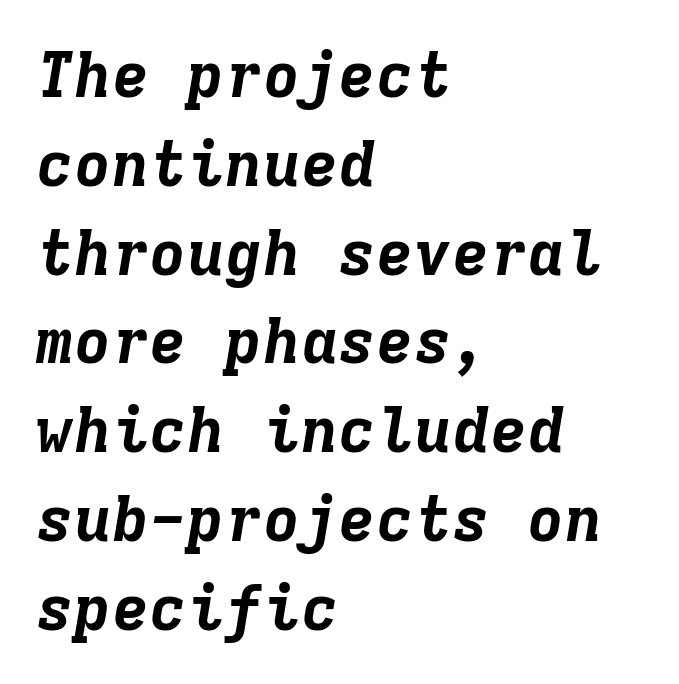
The paragraph has a hard left edge and a soft right edge. The string is rendered with underlining switched off. Words appear dense and cohesive because spacing is normal. A typesetter would call this leading conventional body-copy spacing. Monospaced: the letters line up in strict vertical columns.
